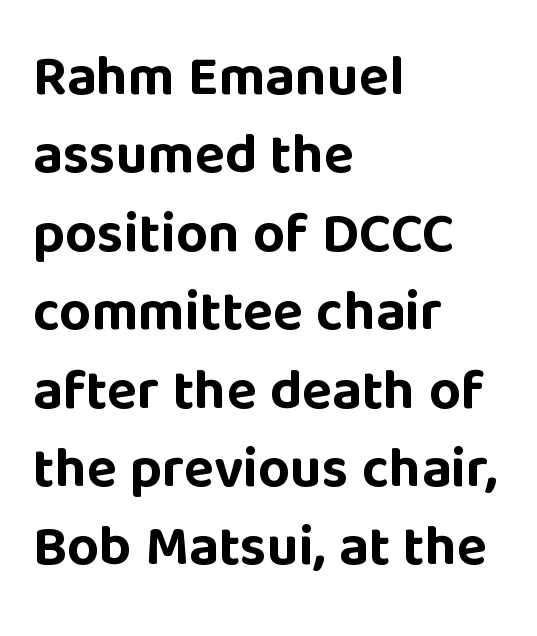
{"serif": "no", "italic": "no", "bold": "yes", "weight": "bold", "width": "normal", "stroke_contrast": "low", "x_height": "large", "monospaced": "no", "underline": "no", "align": "left", "line_spacing": "normal", "line_spacing_ratio": 1.4, "letter_spacing": "normal", "letter_spacing_em": 0.0, "glyph_px": 56}
